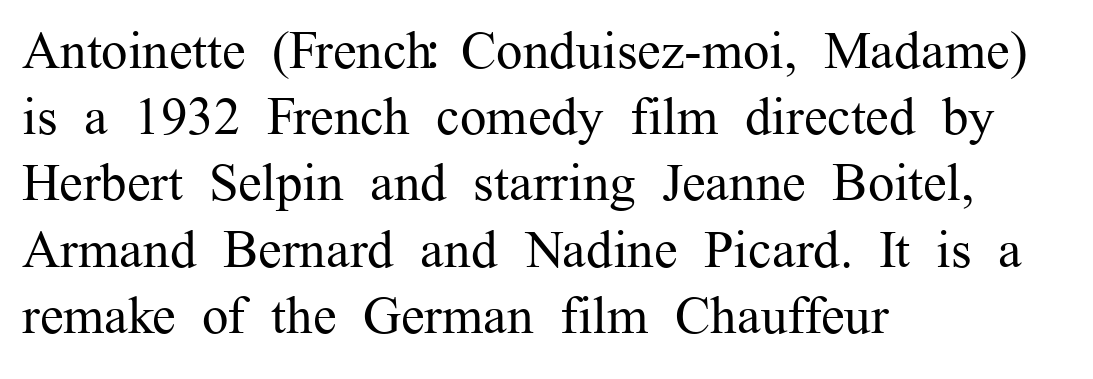
Summary of weight: not heavy and not bold. Inter-character spacing is left at the font's built-in metrics. Serif or sans? Serif — the stroke terminals have little feet. Horizontally, the lines are justified to the leading edge only.
